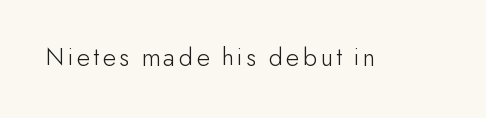
Q: Is the text bold? A: No.
Q: Is the text italic (slanted)? A: No, it is upright.
Q: Is the text underlined? A: No.
